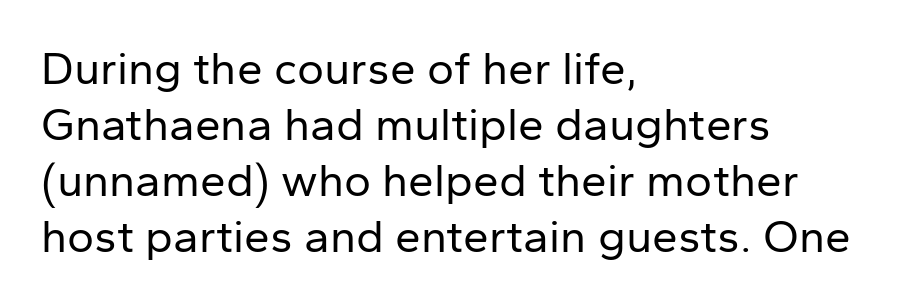
In terms of posture, this sample is upright. The font is comparable to plain body text, perhaps lighter. Nothing sits at the stroke ends, so this counts as sans-serif. Does the copy run flush right? No — it runs flush left.
